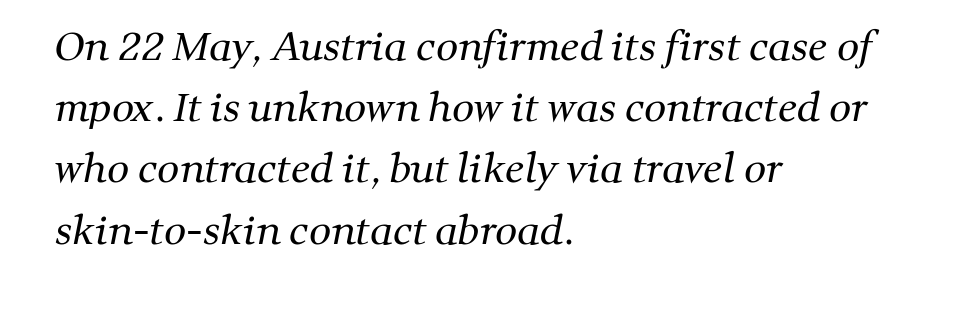
The image shows 39 px regular-weight serif type; set left-aligned, normal line spacing (1.57x), normal letter spacing, not underlined; medium stroke contrast and a medium x-height.
